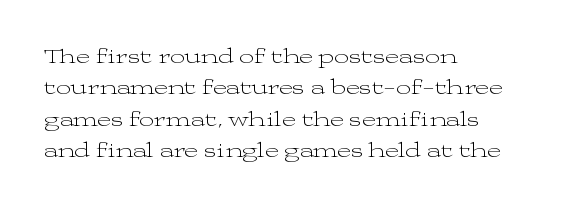
The image shows 21 px text type, upright; set left-aligned, normal line spacing (1.5x), normal letter spacing, not underlined.
